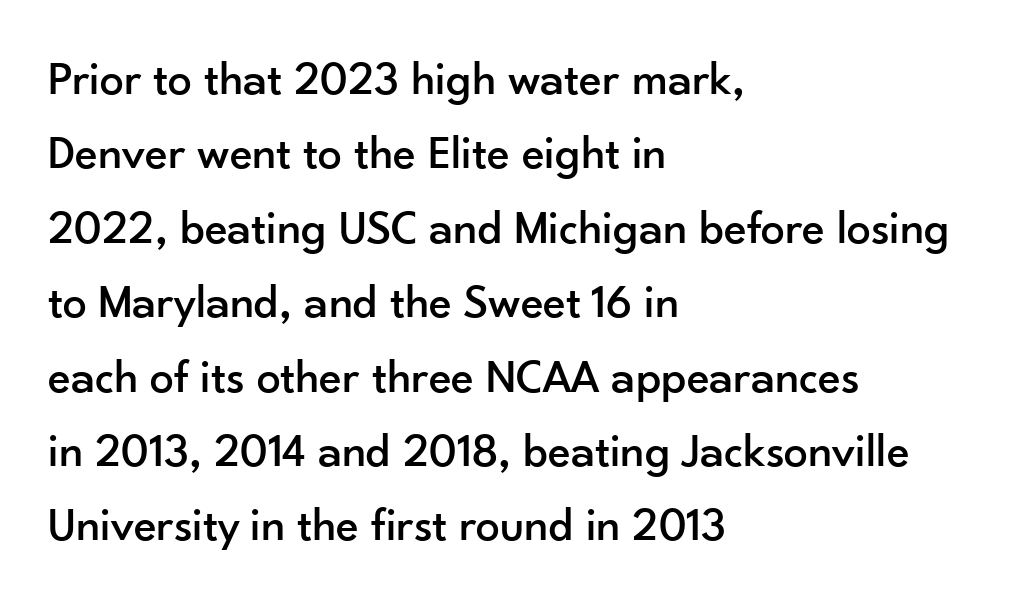
Q: Is the text italic (slanted)? A: No, it is upright.
Q: Is the typeface a serif or a sans-serif typeface? A: Sans-serif.
Q: Is the text underlined? A: No.
Q: How is the paragraph aligned? A: Left-aligned.
Q: Is the spacing between letters normal or unusually wide? A: Normal.
Q: Is the spacing between lines tight, normal or loose? A: Normal.
Q: Width (condensed, normal, or wide)? A: Normal.
Q: Stroke contrast? A: Low.
Q: x-height? A: Small.
Q: Monospaced? A: No.
